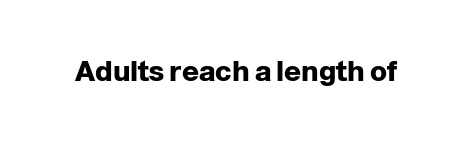
The image shows 28 px heavy sans-serif type, upright; set normal letter spacing, not underlined; low stroke contrast and a medium x-height.
